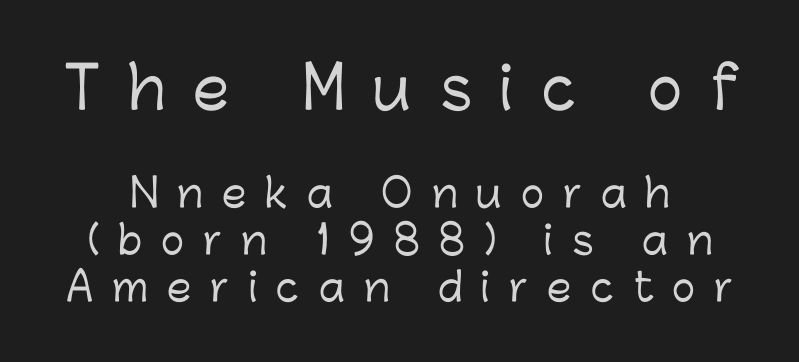
{"serif": "no", "italic": "no", "width": "normal", "stroke_contrast": "low", "x_height": "medium", "monospaced": "no", "underline": "no", "line_spacing_ratio": 1.21, "letter_spacing": "wide", "letter_spacing_em": 0.49, "larger_block": "first", "size_ratio": 1.49, "glyph_px": 58}
